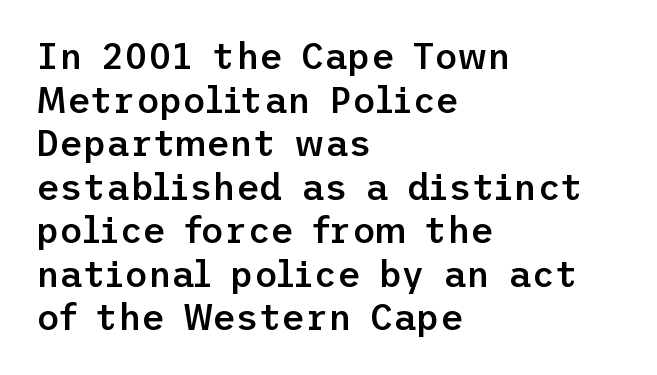
{"serif": "no", "italic": "no", "bold": "semi", "weight": "semibold", "width": "normal", "stroke_contrast": "low", "x_height": "medium", "underline": "no", "align": "left", "line_spacing_ratio": 1.21, "letter_spacing": "normal", "letter_spacing_em": 0.0, "glyph_px": 36}
